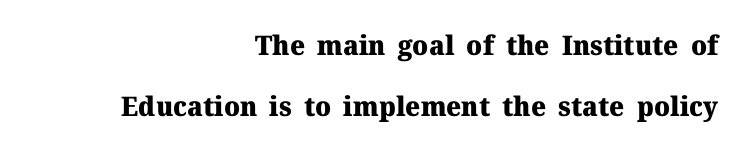
{"italic": "no", "bold": "yes", "underline": "no", "align": "right", "line_spacing": "loose", "line_spacing_ratio": 2.25, "letter_spacing": "normal", "letter_spacing_em": 0.0, "glyph_px": 27}
